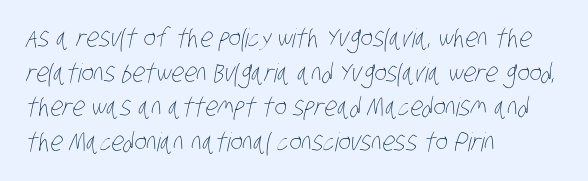
Q: Is the text bold? A: No.
Q: Is the text underlined? A: No.
Q: How is the paragraph aligned? A: Left-aligned.
Q: Is the spacing between letters normal or unusually wide? A: Normal.
Q: Is the spacing between lines tight, normal or loose? A: Normal.
